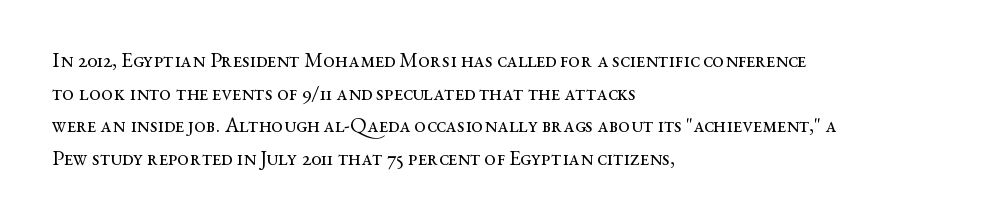
Q: Is the text bold? A: No.
Q: Is the text italic (slanted)? A: No, it is upright.
Q: Is the text underlined? A: No.
Q: How is the paragraph aligned? A: Left-aligned.
Q: Is the spacing between letters normal or unusually wide? A: Normal.
Q: Is the spacing between lines tight, normal or loose? A: Normal.
